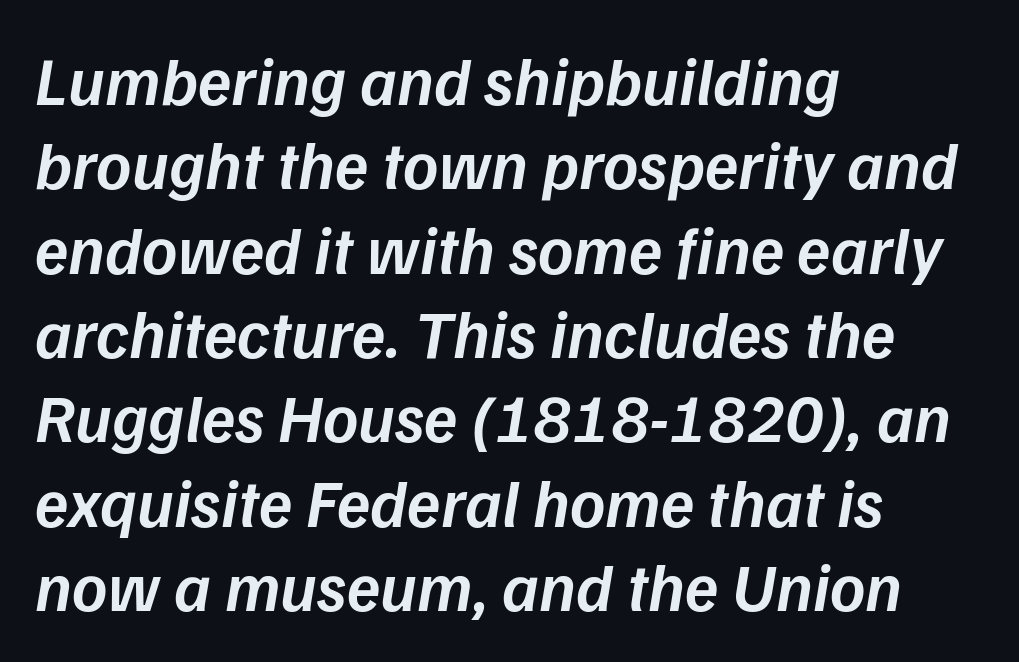
Q: Is the text bold? A: Semi-bold.
Q: Is the text italic (slanted)? A: Yes, it leans right by about 9 degrees.
Q: Is the text underlined? A: No.
Q: How is the paragraph aligned? A: Left-aligned.
Q: Is the spacing between letters normal or unusually wide? A: Normal.
Q: Width (condensed, normal, or wide)? A: Normal.
Q: Stroke contrast? A: Low.
Q: x-height? A: Medium.
Q: Monospaced? A: No.
